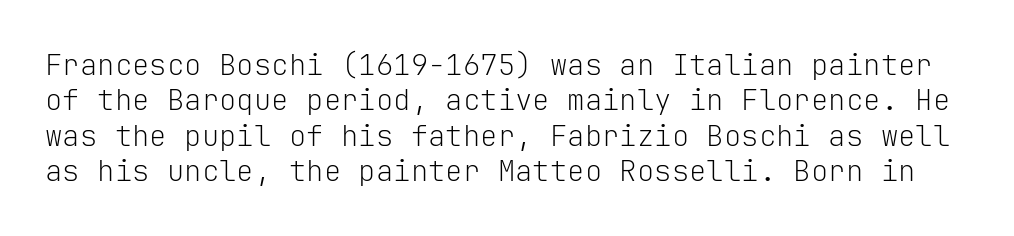
Q: Is the text bold? A: No.
Q: Is the text italic (slanted)? A: No, it is upright.
Q: Is the typeface a serif or a sans-serif typeface? A: Sans-serif.
Q: Is the text underlined? A: No.
Q: Is the spacing between letters normal or unusually wide? A: Normal.
Q: Width (condensed, normal, or wide)? A: Normal.
Q: Stroke contrast? A: Low.
Q: x-height? A: Medium.
Q: Monospaced? A: Yes.
